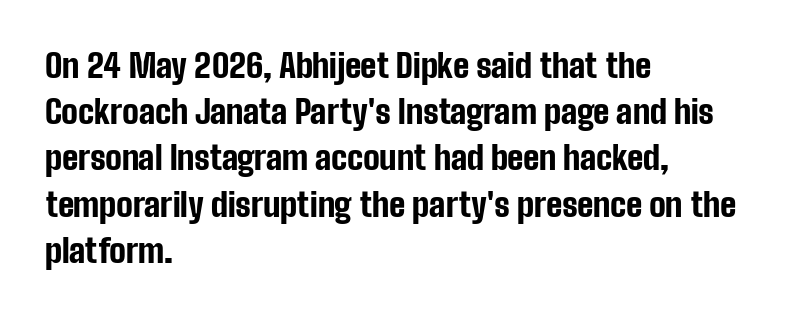
The image shows 33 px bold, condensed sans-serif type, upright; set left-aligned, normal line spacing (1.4x), normal letter spacing, not underlined; low stroke contrast and a medium x-height.
